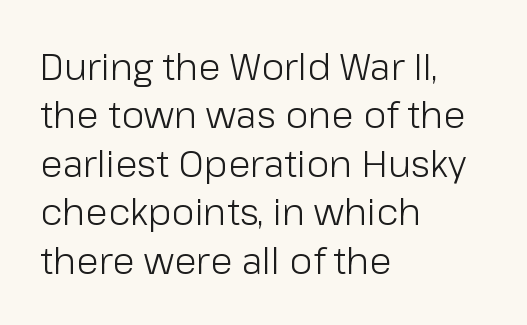
Q: Is the text bold? A: No.
Q: Is the text italic (slanted)? A: No, it is upright.
Q: Is the typeface a serif or a sans-serif typeface? A: Sans-serif.
Q: Is the text underlined? A: No.
Q: How is the paragraph aligned? A: Left-aligned.
Q: Is the spacing between letters normal or unusually wide? A: Normal.
Q: Is the spacing between lines tight, normal or loose? A: Normal.
Q: Width (condensed, normal, or wide)? A: Normal.
Q: Stroke contrast? A: Low.
Q: x-height? A: Medium.
Q: Monospaced? A: No.
